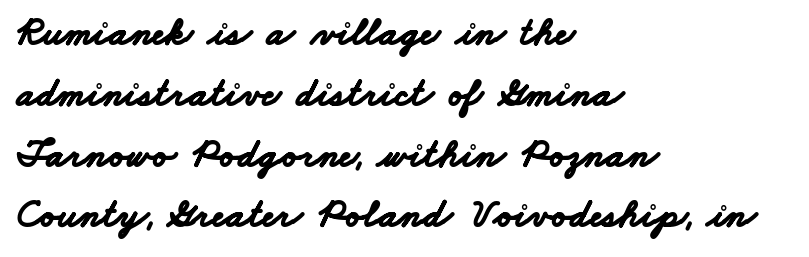
Q: Is the text bold? A: Yes.
Q: Is the typeface a serif or a sans-serif typeface? A: Sans-serif.
Q: Is the text underlined? A: No.
Q: How is the paragraph aligned? A: Left-aligned.
Q: Is the spacing between letters normal or unusually wide? A: Normal.
Q: Is the spacing between lines tight, normal or loose? A: Normal.
Q: Width (condensed, normal, or wide)? A: Wide.
Q: Stroke contrast? A: Low.
Q: x-height? A: Small.
Q: Monospaced? A: No.
